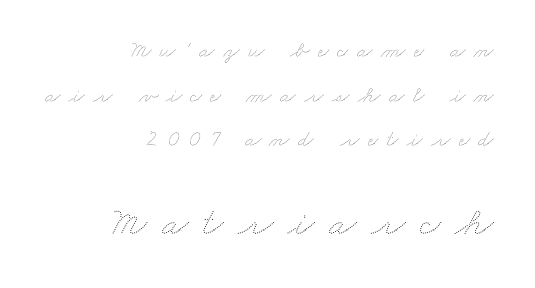
{"bold": "no", "weight": "thin", "width": "wide", "stroke_contrast": "medium", "x_height": "small", "monospaced": "no", "underline": "no", "align": "right", "line_spacing": "loose", "line_spacing_ratio": 1.94, "letter_spacing": "wide", "letter_spacing_em": 0.36, "larger_block": "second", "size_ratio": 1.74, "glyph_px": 40}
